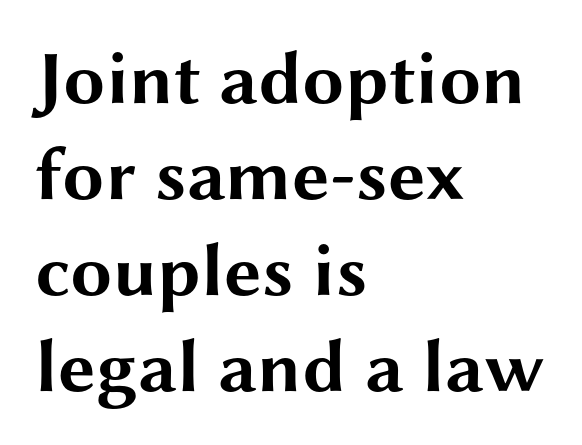
Q: Is the text bold? A: Yes.
Q: Is the text italic (slanted)? A: No, it is upright.
Q: Is the typeface a serif or a sans-serif typeface? A: Sans-serif.
Q: Is the text underlined? A: No.
Q: How is the paragraph aligned? A: Left-aligned.
Q: Is the spacing between letters normal or unusually wide? A: Normal.
Q: Is the spacing between lines tight, normal or loose? A: Normal.
Q: Width (condensed, normal, or wide)? A: Wide.
Q: Stroke contrast? A: Medium.
Q: x-height? A: Medium.
Q: Monospaced? A: No.
